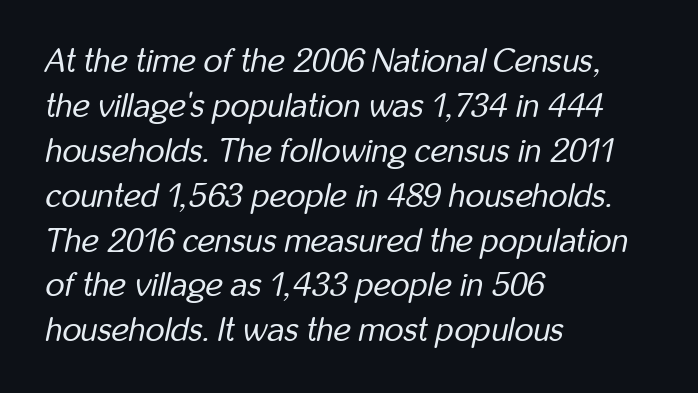
The text carries the slant typical of an italic or oblique font. Standard letterfit; no display-style spreading of the glyphs. The paragraph has a hard left edge and a soft right edge. Weight: regular or lighter. Clear beneath every line of the passage. The letters advance in unequal steps, a hallmark of proportional type.
